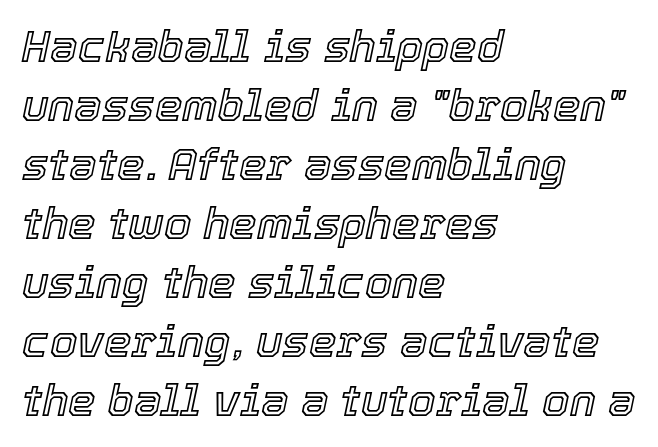
The image shows 44 px text type, italic (leaning right); set left-aligned, normal line spacing (1.34x), normal letter spacing, not underlined; a medium x-height.
